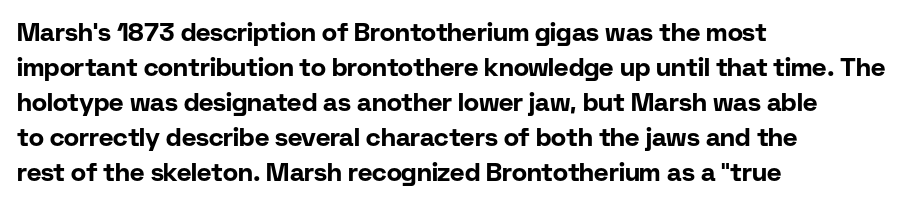
The image shows 25 px bold type, upright; set left-aligned, normal line spacing (1.4x), normal letter spacing, not underlined.
